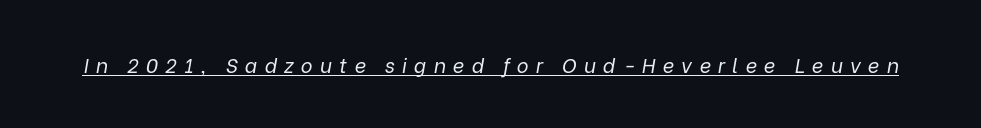
{"italic": "yes", "lean": "right", "slant_degrees": 9, "bold": "no", "underline": "yes", "letter_spacing": "wide", "letter_spacing_em": 0.36, "glyph_px": 20}
